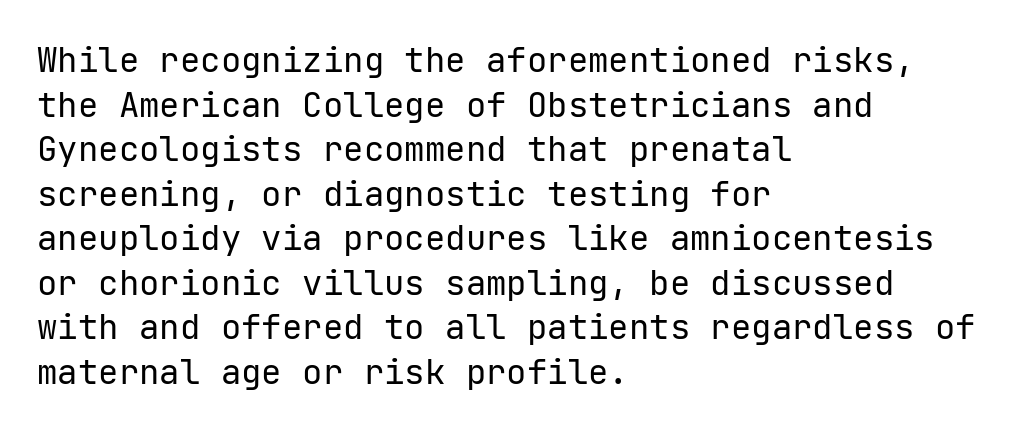
Line starts are locked; line ends wander. The typeface has the unassuming heft of standard copy or less. Anything drawn beneath the words? Only blank space. This is the regular roman posture of the typeface. Inter-character spacing is left at the font's built-in metrics. The line-height multiplier appears to be the usual default.
